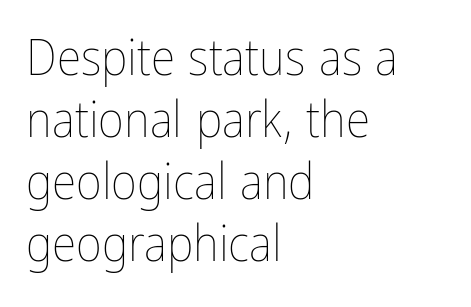
This is the regular roman posture of the typeface. The gap between lines stays unmarked. On a weight scale, this lands at 450 or below. Horizontally, the lines are justified to the leading edge only.
